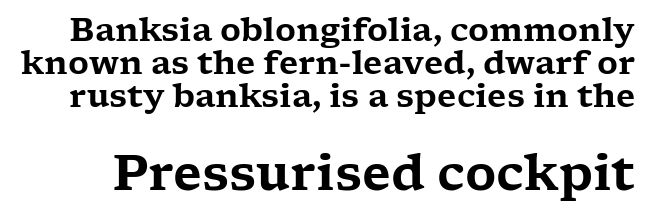
Q: Is the text italic (slanted)? A: No, it is upright.
Q: Is the typeface a serif or a sans-serif typeface? A: Serif.
Q: Is the text underlined? A: No.
Q: Is the spacing between letters normal or unusually wide? A: Normal.
Q: Is the spacing between lines tight, normal or loose? A: Tight.
Q: Which block of text is set in a larger size, the first (top) or the second (bottom)? A: The second (bottom) one.
Q: Width (condensed, normal, or wide)? A: Wide.
Q: Stroke contrast? A: Low.
Q: x-height? A: Medium.
Q: Monospaced? A: No.
